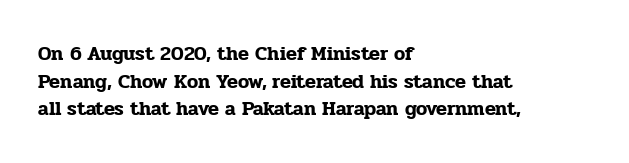
Q: Is the text italic (slanted)? A: No, it is upright.
Q: Is the text underlined? A: No.
Q: How is the paragraph aligned? A: Left-aligned.
Q: Is the spacing between letters normal or unusually wide? A: Normal.
Q: Is the spacing between lines tight, normal or loose? A: Normal.
